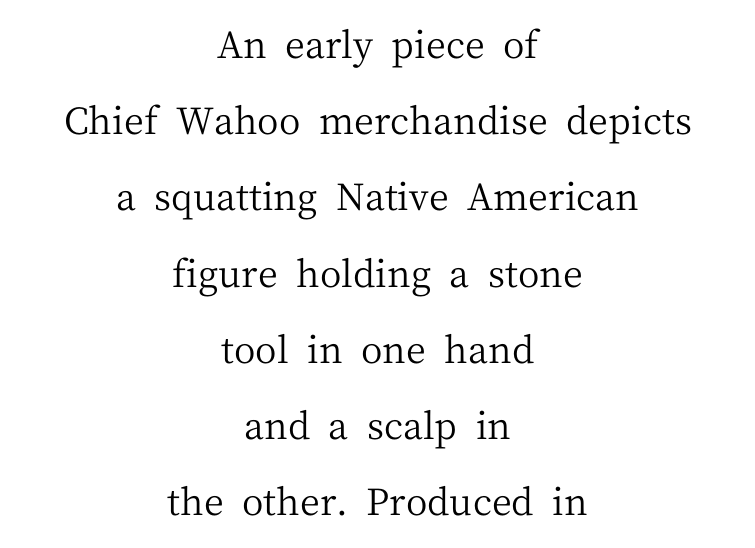
The image shows 37 px regular-weight serif type, upright; set centered, loose line spacing (2.06x), normal letter spacing, not underlined; medium stroke contrast and a medium x-height.
